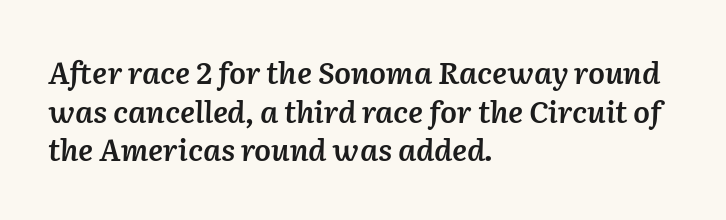
The image shows 30 px semibold type, italic (leaning right); set left-aligned, normal line spacing (1.29x), normal letter spacing, not underlined; low stroke contrast and a medium x-height.
